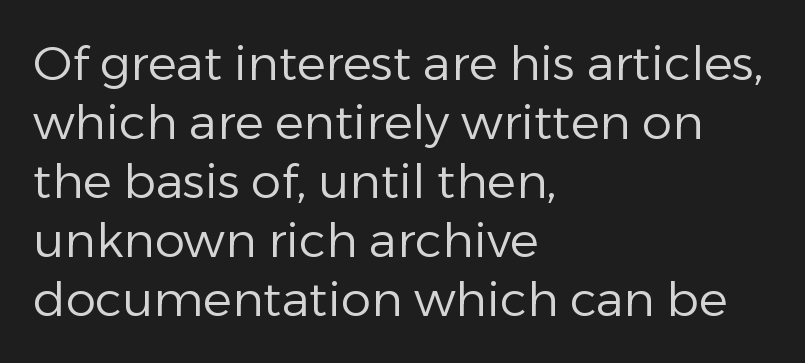
Q: Is the text bold? A: No.
Q: Is the text italic (slanted)? A: No, it is upright.
Q: Is the typeface a serif or a sans-serif typeface? A: Sans-serif.
Q: Is the text underlined? A: No.
Q: How is the paragraph aligned? A: Left-aligned.
Q: Is the spacing between letters normal or unusually wide? A: Normal.
Q: Width (condensed, normal, or wide)? A: Normal.
Q: Stroke contrast? A: Low.
Q: x-height? A: Medium.
Q: Monospaced? A: No.
